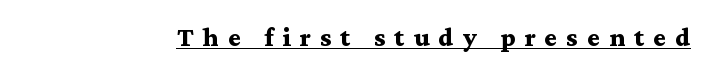
The image shows 27 px bold type, upright; set unusually wide letter spacing (+0.34 em), underlined.
